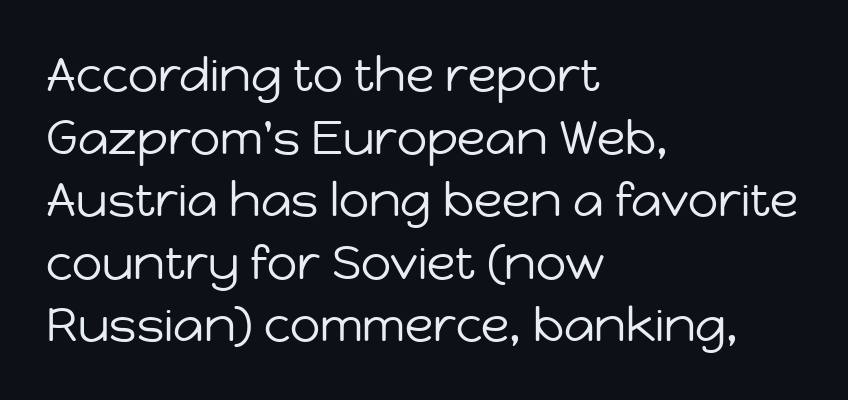
Q: Is the text bold? A: No.
Q: Is the text italic (slanted)? A: No, it is upright.
Q: Is the typeface a serif or a sans-serif typeface? A: Sans-serif.
Q: Is the text underlined? A: No.
Q: How is the paragraph aligned? A: Left-aligned.
Q: Is the spacing between letters normal or unusually wide? A: Normal.
Q: Is the spacing between lines tight, normal or loose? A: Normal.
Q: Width (condensed, normal, or wide)? A: Normal.
Q: Stroke contrast? A: Low.
Q: x-height? A: Medium.
Q: Monospaced? A: No.
